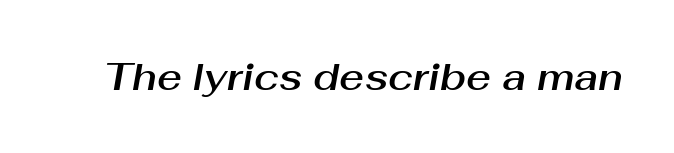
Q: Is the text italic (slanted)? A: Yes, it leans right by about 10 degrees.
Q: Is the text underlined? A: No.
Q: Is the spacing between letters normal or unusually wide? A: Normal.
Q: Width (condensed, normal, or wide)? A: Normal.
Q: Stroke contrast? A: Medium.
Q: x-height? A: Medium.
Q: Monospaced? A: No.
